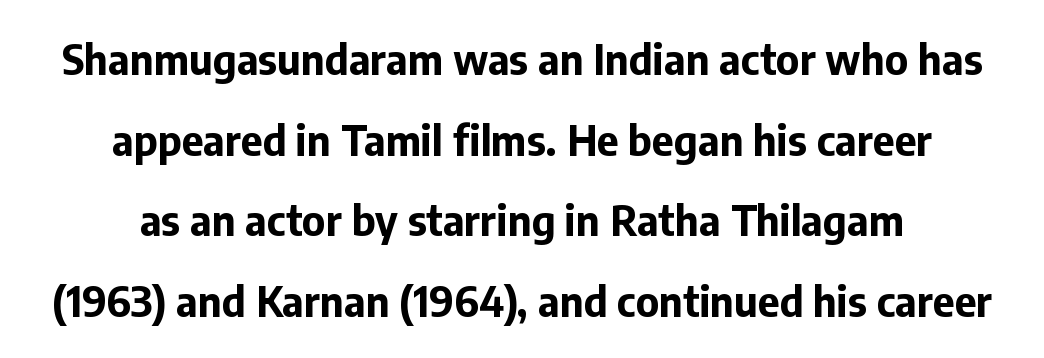
Do the characters align in a grid? No, the font is proportional. To sum up the face: it is a sans, with no serifs. The glyphs have the mass of a bold cut. Does extra space separate the letters? No, they use regular spacing. Casual observation: everything's sitting right in the middle.
